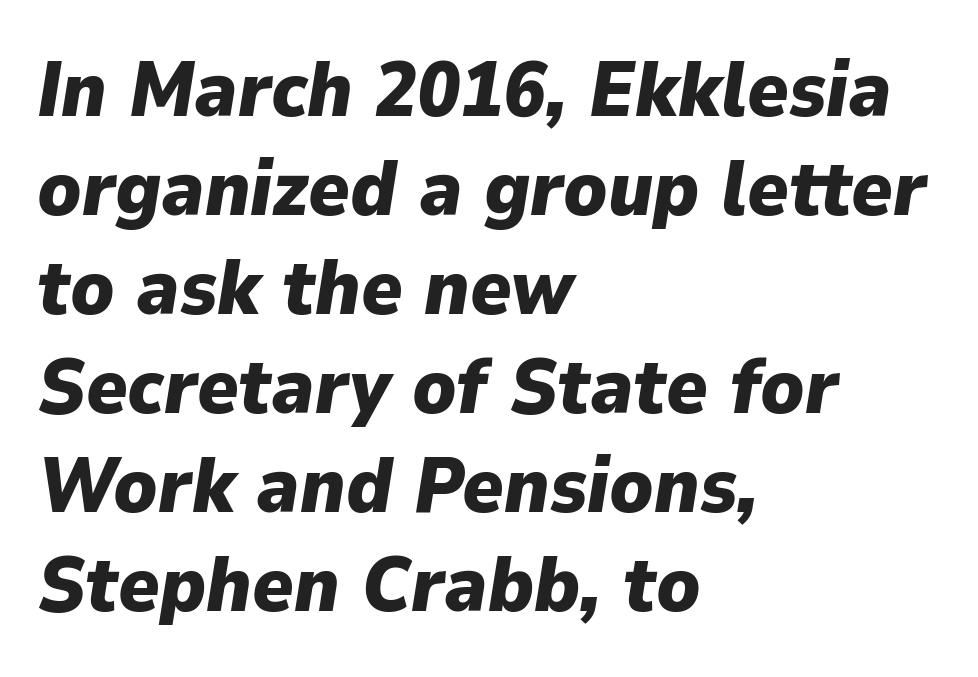
The image shows 78 px heavy type, italic (leaning right); set left-aligned, normal line spacing (1.27x), normal letter spacing, not underlined; low stroke contrast and a medium x-height.
